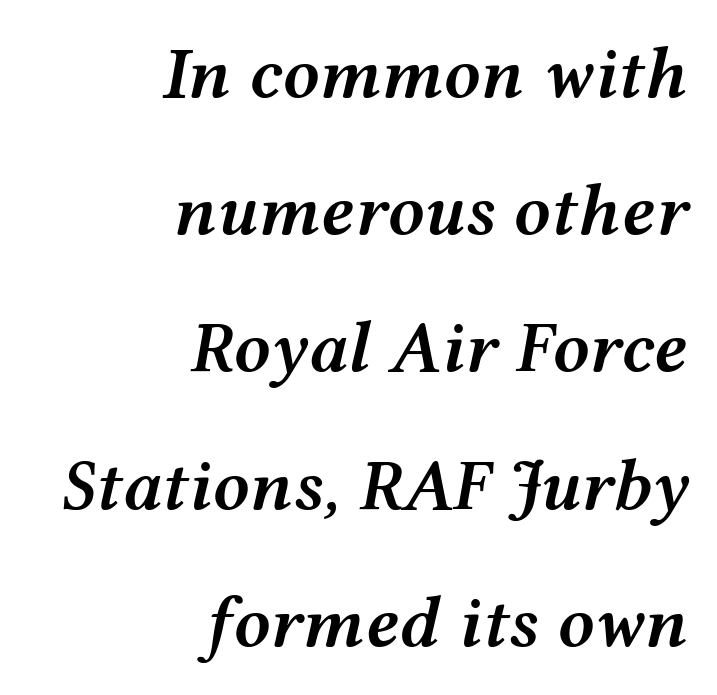
The image shows 73 px semibold, wide type, italic (leaning right); set right-aligned, line spacing 1.88x, normal letter spacing, not underlined; medium stroke contrast and a medium x-height.
